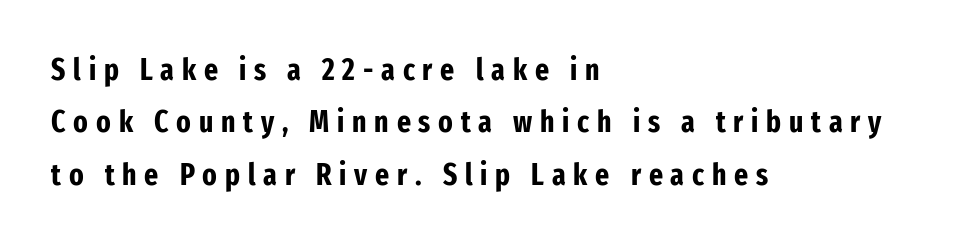
{"serif": "no", "italic": "no", "bold": "yes", "weight": "bold", "width": "condensed", "stroke_contrast": "low", "x_height": "medium", "monospaced": "no", "underline": "no", "align": "left", "line_spacing_ratio": 1.75, "letter_spacing": "wide", "letter_spacing_em": 0.26, "glyph_px": 30}
